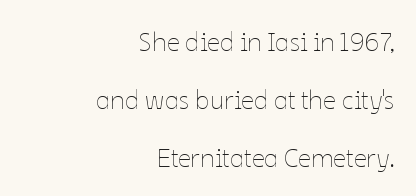
The image shows 26 px text type, upright; set right-aligned, loose line spacing (2.23x), normal letter spacing, not underlined.
